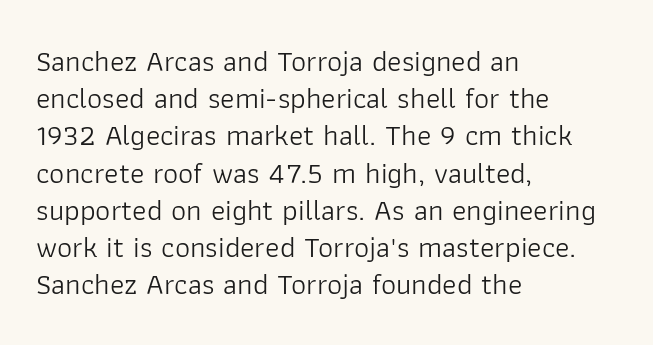
{"serif": "no", "italic": "no", "bold": "no", "weight": "light", "width": "normal", "stroke_contrast": "low", "x_height": "medium", "monospaced": "no", "underline": "no", "align": "left", "line_spacing_ratio": 1.24, "letter_spacing": "normal", "letter_spacing_em": 0.0, "glyph_px": 30}
